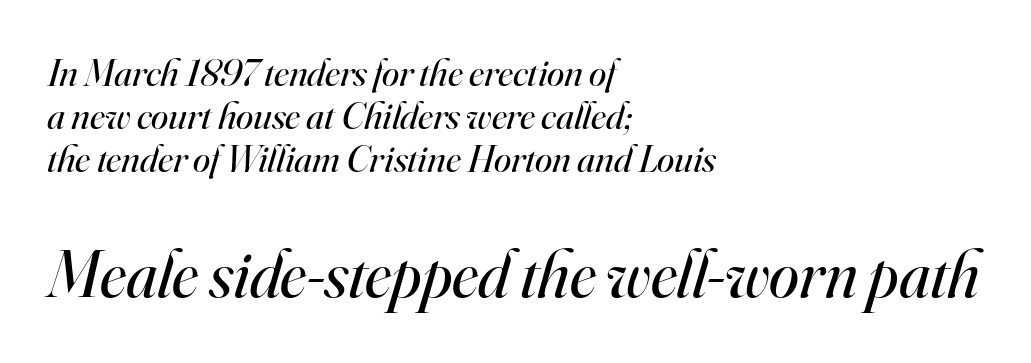
Caption: face not bold, strokes unweighted. Serif or sans? Serif — the stroke terminals have little feet. Spacing verdict: proportional, widths tailored to each character. Italic: yes, the glyphs are oblique.
